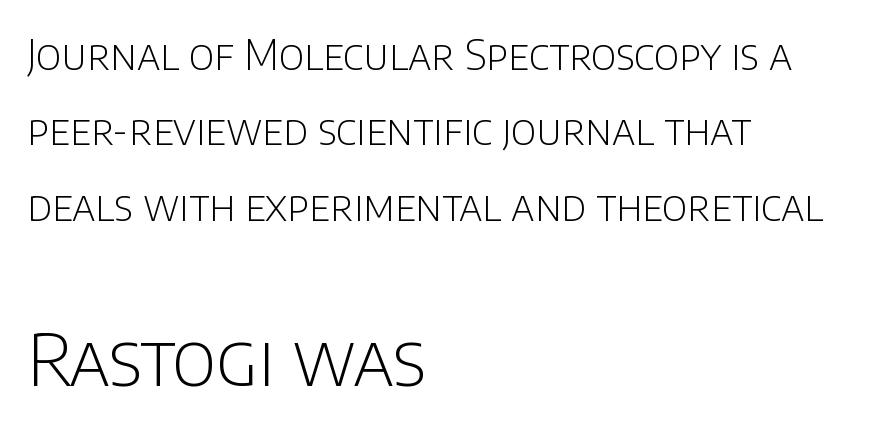
The image shows 72 px light sans-serif type, upright; set left-aligned, line spacing 1.84x, normal letter spacing, not underlined; the second (bottom) block is 1.76x larger; low stroke contrast and a large x-height.
